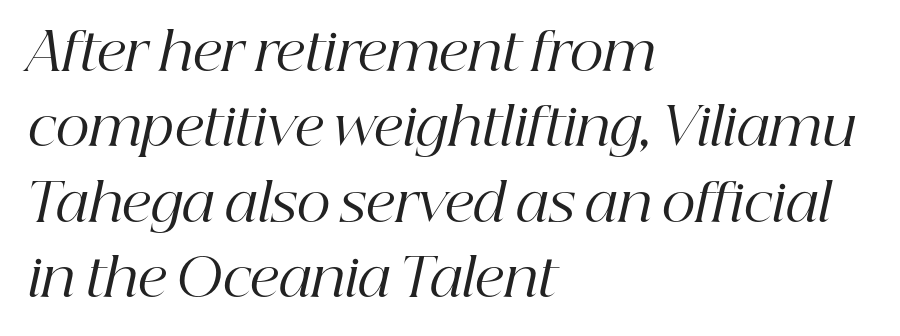
Designer's note — italics engaged. Each letter keeps its own natural width here, so spacing adapts to shape. Look at the bottom of the vertical strokes: they flare into serifs here. Where is the straight margin? On the left. The zone under the glyphs is completely vacant.
